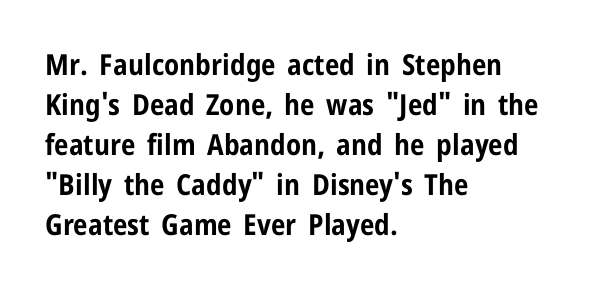
{"serif": "no", "italic": "no", "bold": "yes", "weight": "bold", "width": "condensed", "stroke_contrast": "low", "x_height": "medium", "monospaced": "no", "underline": "no", "align": "left", "line_spacing": "normal", "line_spacing_ratio": 1.38, "letter_spacing": "normal", "letter_spacing_em": 0.0, "glyph_px": 29}
